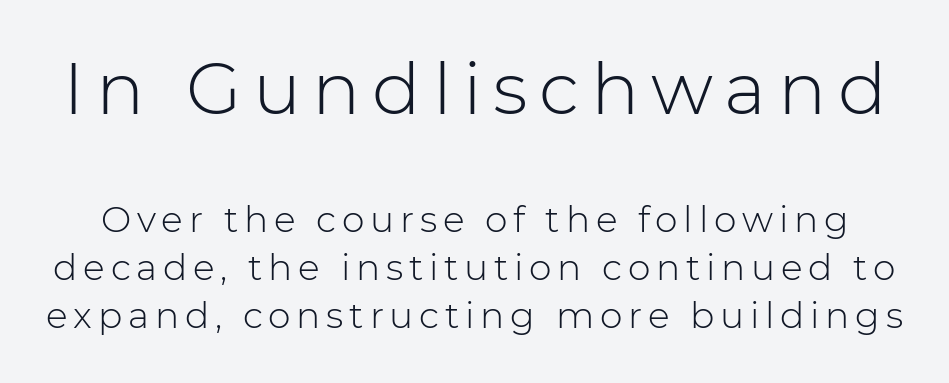
{"serif": "no", "italic": "no", "bold": "no", "weight": "light", "width": "normal", "stroke_contrast": "low", "x_height": "medium", "monospaced": "no", "underline": "no", "line_spacing": "normal", "line_spacing_ratio": 1.33, "larger_block": "first", "size_ratio": 2.0, "glyph_px": 72}
